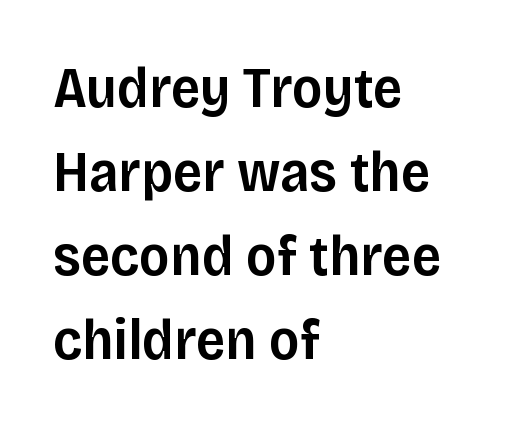
The image shows 58 px semibold sans-serif type, upright; set left-aligned, normal line spacing (1.45x), normal letter spacing, not underlined; low stroke contrast and a large x-height.
